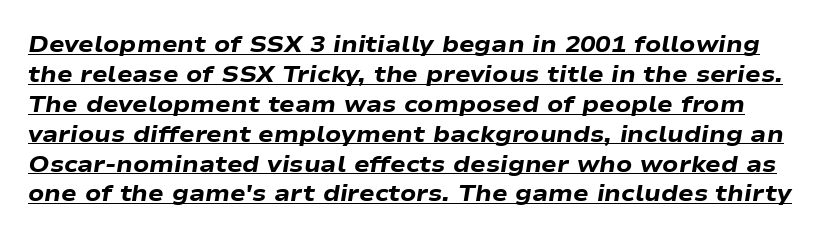
What decoration does the sample have? An underline. The rendering uses a moderate line-height, typical for paragraphs. The typography opts for an oblique posture over an upright one. Tracking here is standard; glyphs follow each other at the usual distance. Heavy-handed strokes throughout: this text is bold.
